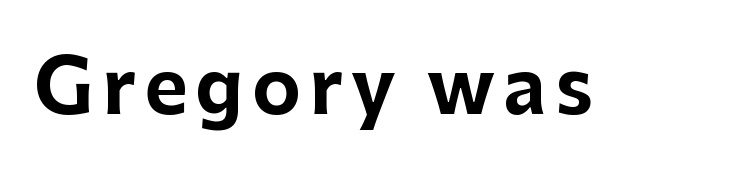
This sample has the flowing, uneven cadence of proportional lettering. Look at the bottom of the vertical strokes: they stop flat, with no serifs. The space beneath each line is pristine and unruled. What weight is shown? A full bold with thick strokes. The lettering stays uniformly vertical, giving the passage a roman look.
